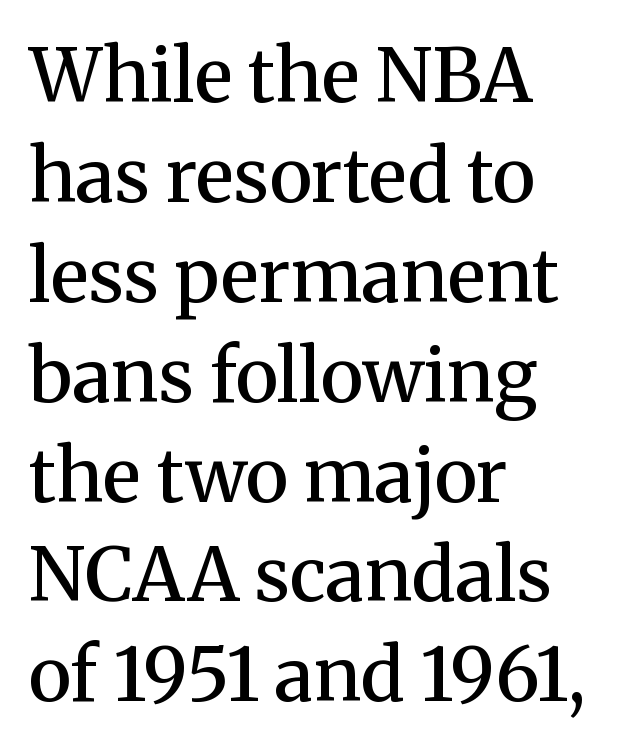
Stroke terminals: seriffed. Vertically, the passage feels balanced, rows spaced as you'd expect. The paragraph has a hard left edge and a soft right edge. Each letter keeps its own natural width here, so spacing adapts to shape.
